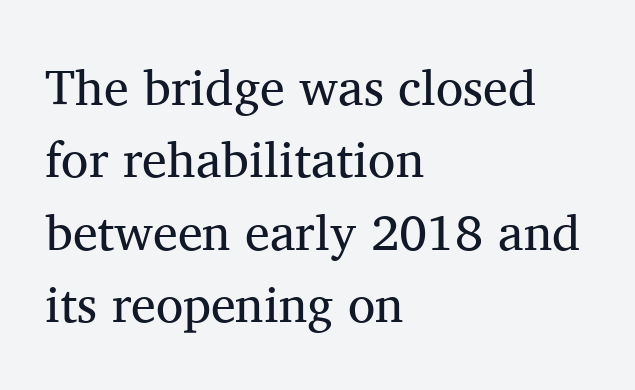
Whoever set this chose a conventional vertical rhythm. Only glyphs here, with clear space below each row. Spacing verdict: proportional, widths tailored to each character. Is the block centered? No — it sits flush against the left margin. You can tell from the footed stems that serif type was used. Think standard paragraph weight, or any step lighter than that.
